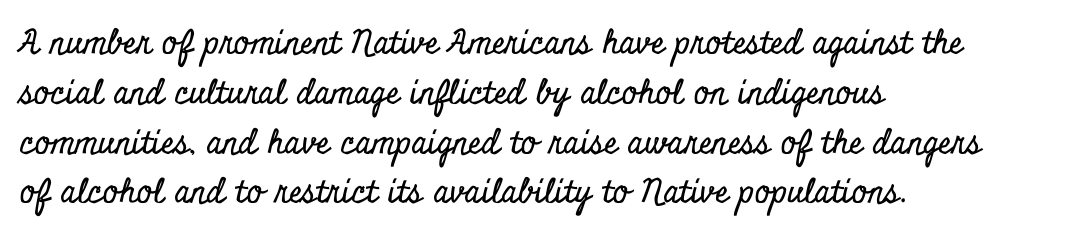
{"serif": "yes", "width": "condensed", "stroke_contrast": "low", "x_height": "small", "monospaced": "no", "underline": "no", "align": "left", "line_spacing": "normal", "line_spacing_ratio": 1.51, "letter_spacing": "normal", "letter_spacing_em": 0.0, "glyph_px": 33}
